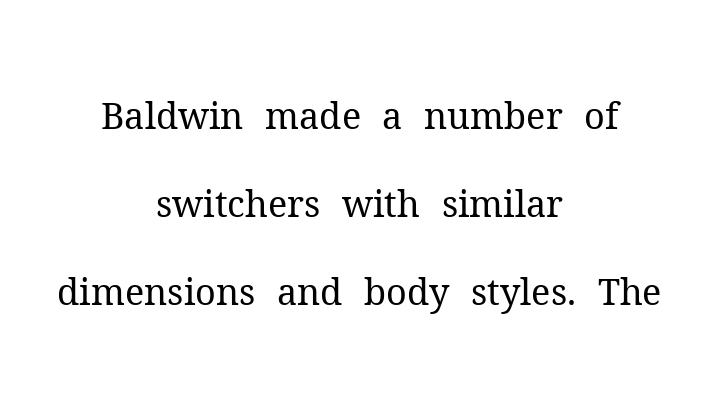
Q: Is the text bold? A: No.
Q: Is the text italic (slanted)? A: No, it is upright.
Q: Is the typeface a serif or a sans-serif typeface? A: Serif.
Q: Is the text underlined? A: No.
Q: How is the paragraph aligned? A: Centered.
Q: Is the spacing between letters normal or unusually wide? A: Normal.
Q: Is the spacing between lines tight, normal or loose? A: Loose.
Q: Width (condensed, normal, or wide)? A: Normal.
Q: Stroke contrast? A: Medium.
Q: x-height? A: Medium.
Q: Monospaced? A: No.
